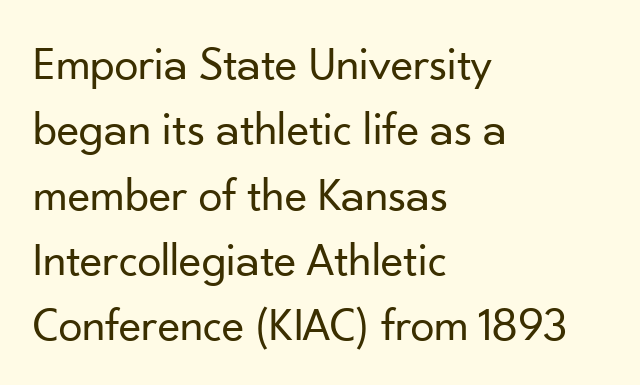
Q: Is the text bold? A: No.
Q: Is the text italic (slanted)? A: No, it is upright.
Q: Is the typeface a serif or a sans-serif typeface? A: Sans-serif.
Q: Is the text underlined? A: No.
Q: How is the paragraph aligned? A: Left-aligned.
Q: Is the spacing between letters normal or unusually wide? A: Normal.
Q: Is the spacing between lines tight, normal or loose? A: Normal.
Q: Width (condensed, normal, or wide)? A: Normal.
Q: Stroke contrast? A: Low.
Q: x-height? A: Small.
Q: Monospaced? A: No.
